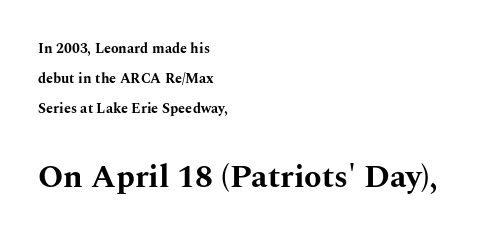
The image shows 32 px bold, wide serif type, upright; set left-aligned, loose line spacing (2.13x), normal letter spacing, not underlined; the second (bottom) block is 2.29x larger; medium stroke contrast and a medium x-height.
